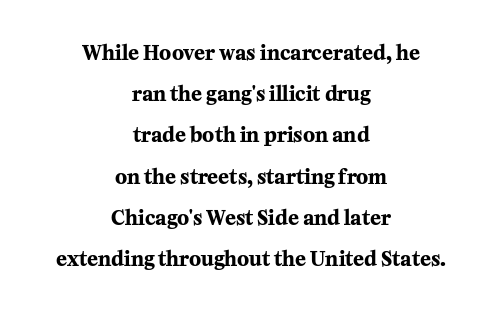
The image shows 20 px bold type, upright; set centered, loose line spacing (2.06x), normal letter spacing, not underlined.
